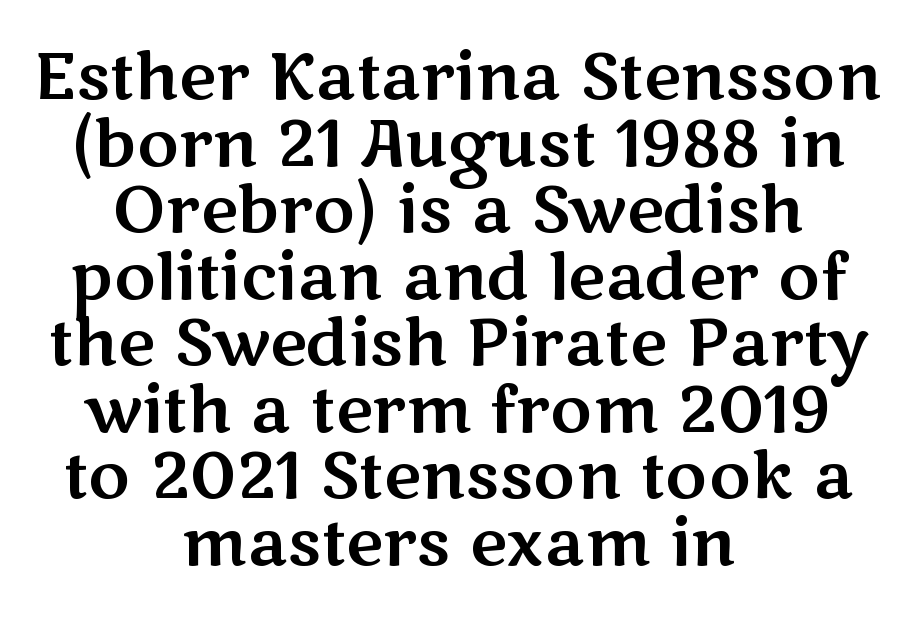
Rendered with straight, roman letterforms. The specimen omits any rule beneath the text block's lines. The letterforms sit shoulder to shoulder at normal distance. Note the varied advance widths — an 'i' is clearly narrower than an 'm'. Check where the strokes stop: nothing finishes them off — pure sans. Is there much room between lines? No — they nearly touch.
